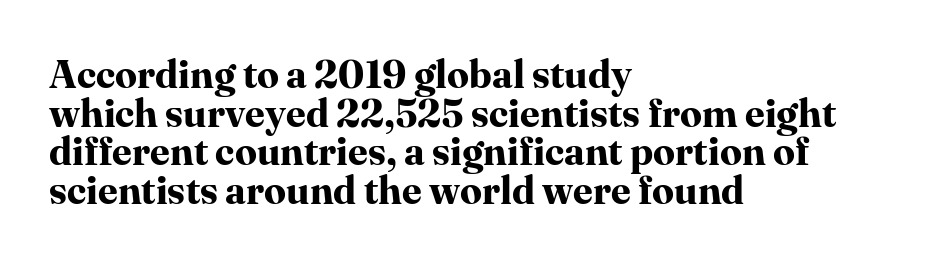
The designer dialed line spacing down below the default. The characters display serif detailing at their extremities. Standard letterfit; no display-style spreading of the glyphs. Each glyph is drawn with heavy, bold strokes. All the whitespace from short lines collects on the right. Posture: straight, roman, zero tilt.
